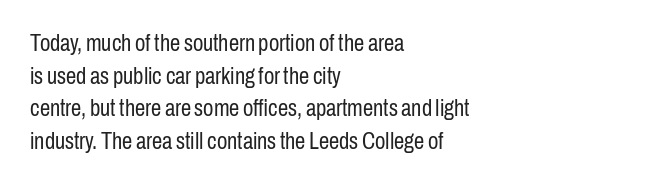
Q: Is the text bold? A: No.
Q: Is the text italic (slanted)? A: No, it is upright.
Q: Is the text underlined? A: No.
Q: How is the paragraph aligned? A: Left-aligned.
Q: Is the spacing between letters normal or unusually wide? A: Normal.
Q: Is the spacing between lines tight, normal or loose? A: Normal.
